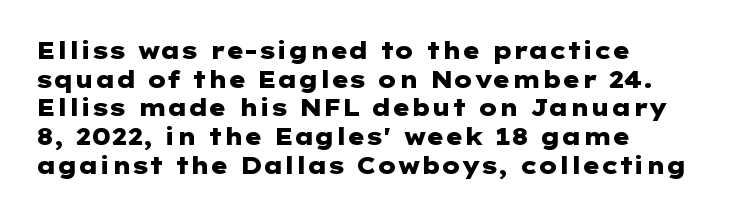
Q: Is the text bold? A: Yes.
Q: Is the text italic (slanted)? A: No, it is upright.
Q: Is the text underlined? A: No.
Q: Is the spacing between letters normal or unusually wide? A: Normal.
Q: Is the spacing between lines tight, normal or loose? A: Normal.
